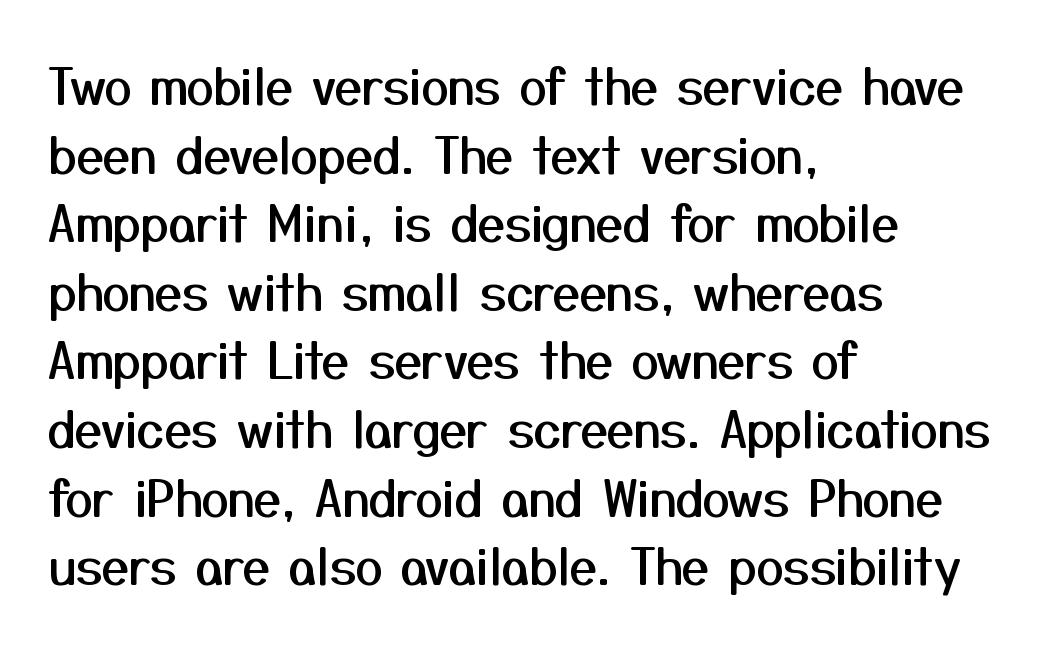
Think of a printed novel: that variable character pitch is what you see here. Glance below the letters and you will spot only blank space. Regarding leading, the lines here are spaced in the standard way. Between one letter and the next there's only the usual sliver of space. Ordinary non-slanted type is in use. Typeset ragged right — the left edge is the straight one.
